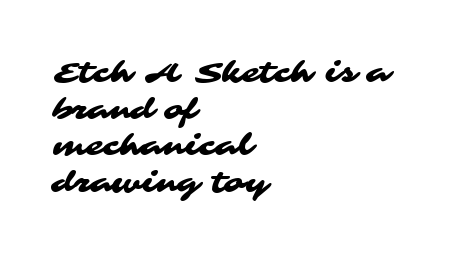
Q: Is the typeface a serif or a sans-serif typeface? A: Sans-serif.
Q: Is the text underlined? A: No.
Q: How is the paragraph aligned? A: Left-aligned.
Q: Is the spacing between letters normal or unusually wide? A: Normal.
Q: Is the spacing between lines tight, normal or loose? A: Normal.
Q: Width (condensed, normal, or wide)? A: Wide.
Q: Stroke contrast? A: Medium.
Q: x-height? A: Medium.
Q: Monospaced? A: No.
